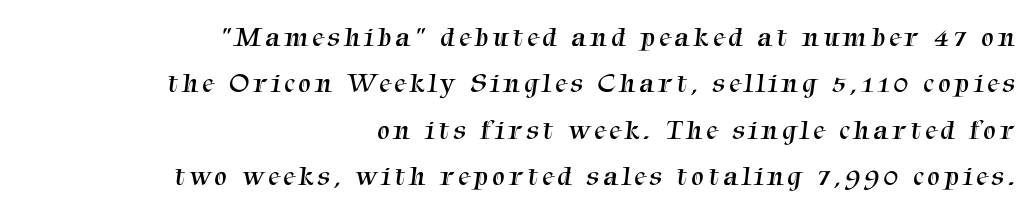
The image shows 28 px regular-weight serif type; set right-aligned, normal line spacing (1.66x), not underlined; medium stroke contrast and a medium x-height.
